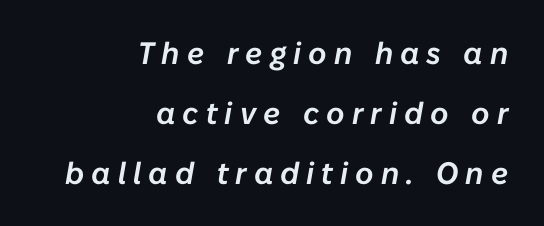
The image shows 31 px text type, italic (leaning right); set right-aligned, loose line spacing (1.93x), unusually wide letter spacing (+0.23 em), not underlined; low stroke contrast and a medium x-height.
